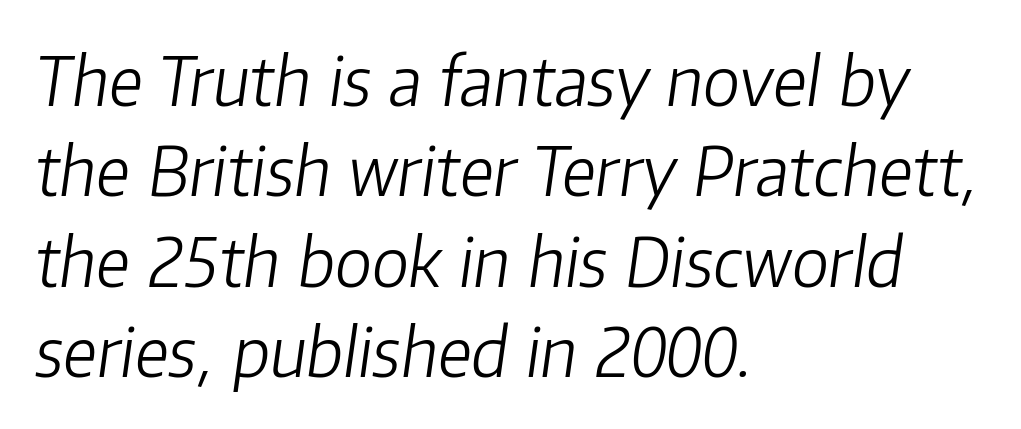
{"italic": "yes", "lean": "right", "slant_degrees": 8, "bold": "no", "weight": "light", "width": "normal", "stroke_contrast": "low", "x_height": "medium", "monospaced": "no", "underline": "no", "align": "left", "line_spacing": "normal", "line_spacing_ratio": 1.35, "letter_spacing": "normal", "letter_spacing_em": 0.0, "glyph_px": 67}
